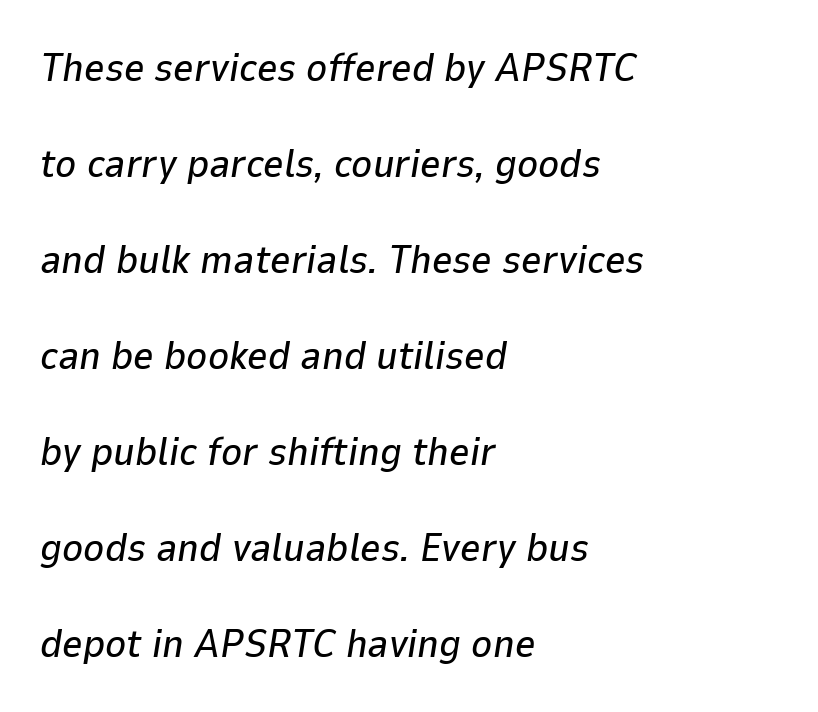
Would a proofreader flag this as italicized? Yes. The rendering anchors every line to the left-hand side. The string is rendered with underlining switched off. Horizontal bands of white between lines are thick stripes. The rendering uses natural spacing where letterforms have individual widths. Is the letter spacing exaggerated? No — it looks like the ordinary default.
